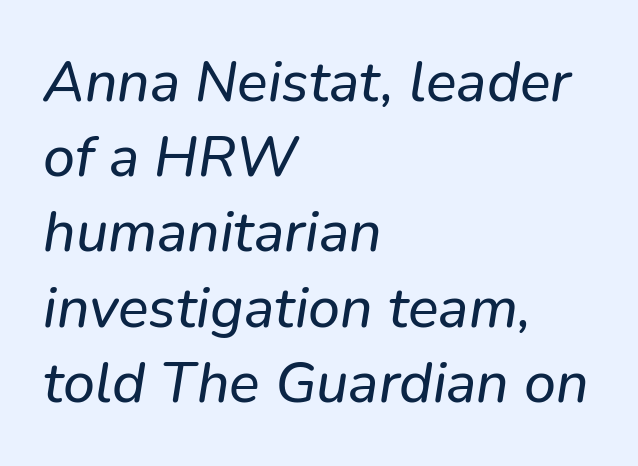
The passage shown stacks its lines at a standard gap. Caption: multi-line text, flush left, ragged right. Do the characters align in a grid? No, the font is proportional. The letters sit at their default tracking, neither squeezed nor spread. Does the lettering tilt? It does — this is italic. Any mark beneath the type? The region is blank.
